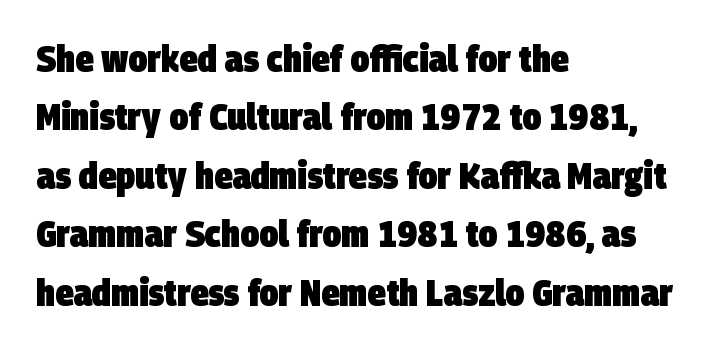
The image shows 37 px heavy, condensed sans-serif type; set left-aligned, normal line spacing (1.58x), normal letter spacing, not underlined; low stroke contrast and a large x-height.
